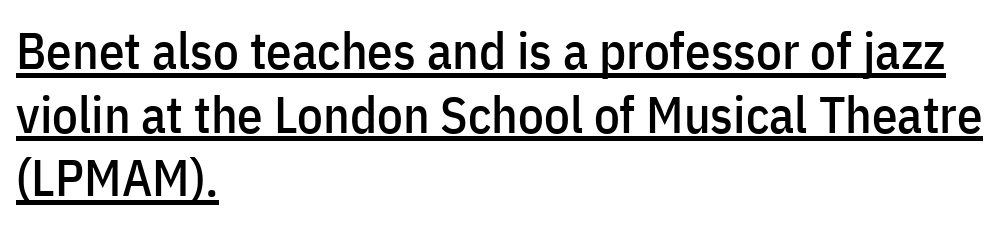
Q: Is the text italic (slanted)? A: No, it is upright.
Q: Is the typeface a serif or a sans-serif typeface? A: Sans-serif.
Q: Is the text underlined? A: Yes.
Q: How is the paragraph aligned? A: Left-aligned.
Q: Is the spacing between letters normal or unusually wide? A: Normal.
Q: Is the spacing between lines tight, normal or loose? A: Normal.
Q: Width (condensed, normal, or wide)? A: Condensed.
Q: Stroke contrast? A: Low.
Q: x-height? A: Medium.
Q: Monospaced? A: No.
